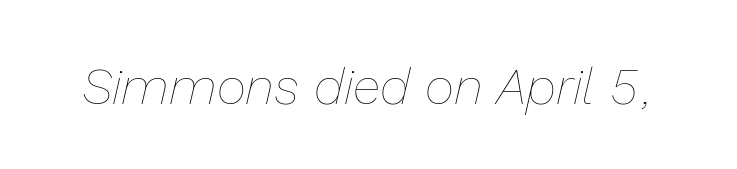
Italic? Definitely — the glyphs are oblique. Does extra space separate the letters? No, they use regular spacing. Plain, unruled lines of type. No letter is thick-stroked: the sample isn't bold.
